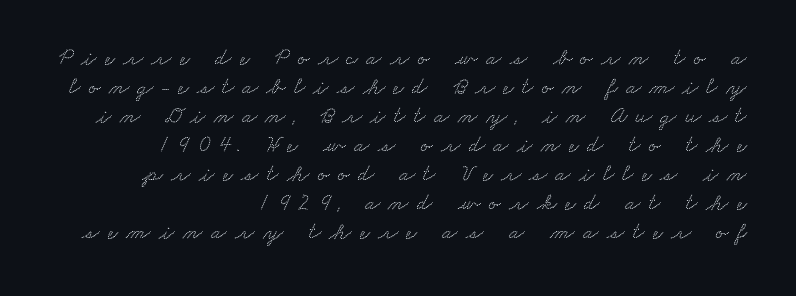
{"underline": "no", "align": "right", "line_spacing": "normal", "line_spacing_ratio": 1.26, "letter_spacing": "wide", "letter_spacing_em": 0.35, "glyph_px": 23}
